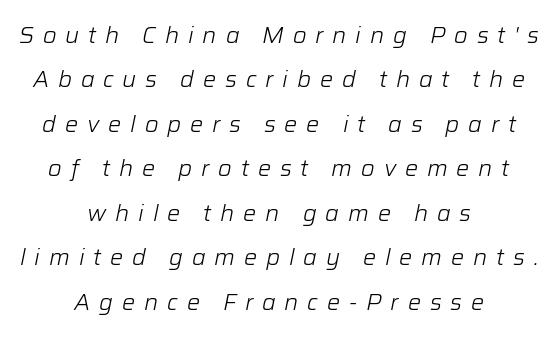
Q: Is the text bold? A: No.
Q: Is the text italic (slanted)? A: Yes, it leans right by about 12 degrees.
Q: Is the text underlined? A: No.
Q: How is the paragraph aligned? A: Centered.
Q: Is the spacing between letters normal or unusually wide? A: Unusually wide.
Q: Is the spacing between lines tight, normal or loose? A: Loose.
